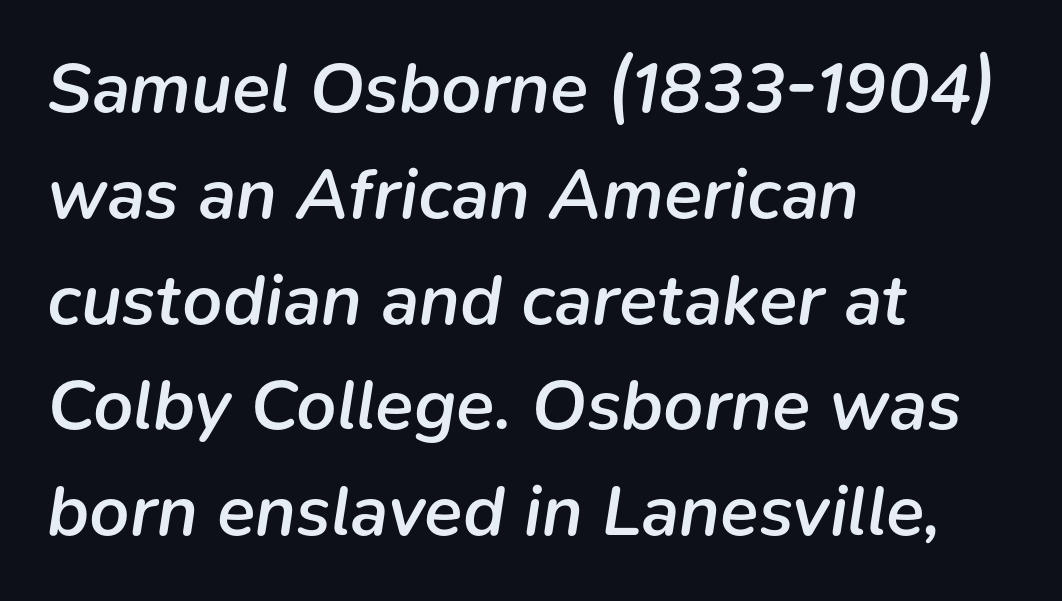
Q: Is the text bold? A: Semi-bold.
Q: Is the text italic (slanted)? A: Yes, it leans right by about 9 degrees.
Q: Is the text underlined? A: No.
Q: How is the paragraph aligned? A: Left-aligned.
Q: Is the spacing between letters normal or unusually wide? A: Normal.
Q: Is the spacing between lines tight, normal or loose? A: Normal.
Q: Width (condensed, normal, or wide)? A: Normal.
Q: Stroke contrast? A: Low.
Q: x-height? A: Medium.
Q: Monospaced? A: No.
